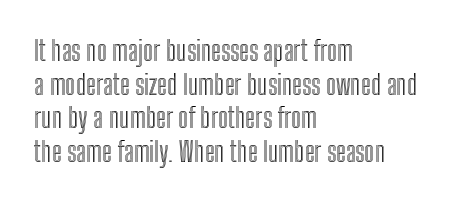
This is the regular roman posture of the typeface. Does extra space separate the letters? No, they use regular spacing. One-word summary of the alignment: left. How would I describe the line gaps? Plain and ordinary.
